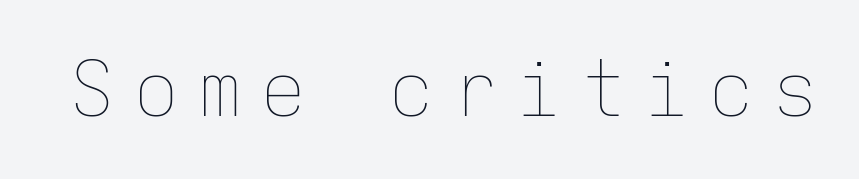
The image shows 77 px thin type, upright, monospaced; set unusually wide letter spacing (+0.23 em), not underlined; low stroke contrast and a medium x-height.
